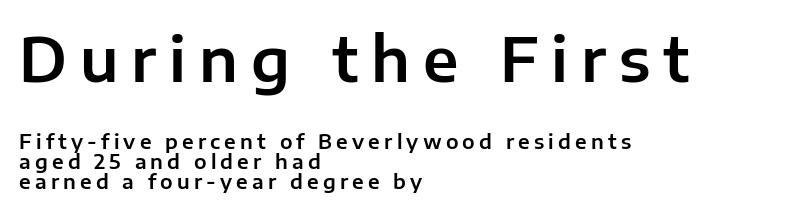
You get the large type first, then a drop to smaller type. Rendered with straight, roman letterforms. Spacing verdict: proportional, widths tailored to each character. Where is the straight margin? On the left. Decoration check: the copy has no underline.
